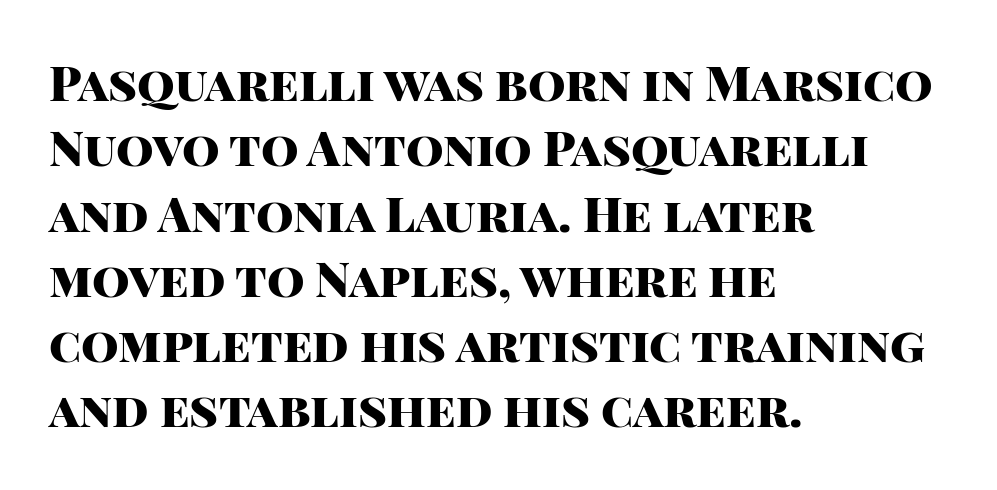
Q: Is the text bold? A: Yes.
Q: Is the text italic (slanted)? A: No, it is upright.
Q: Is the typeface a serif or a sans-serif typeface? A: Sans-serif.
Q: Is the text underlined? A: No.
Q: How is the paragraph aligned? A: Left-aligned.
Q: Is the spacing between letters normal or unusually wide? A: Normal.
Q: Is the spacing between lines tight, normal or loose? A: Normal.
Q: Width (condensed, normal, or wide)? A: Normal.
Q: Stroke contrast? A: High.
Q: x-height? A: Large.
Q: Monospaced? A: No.
